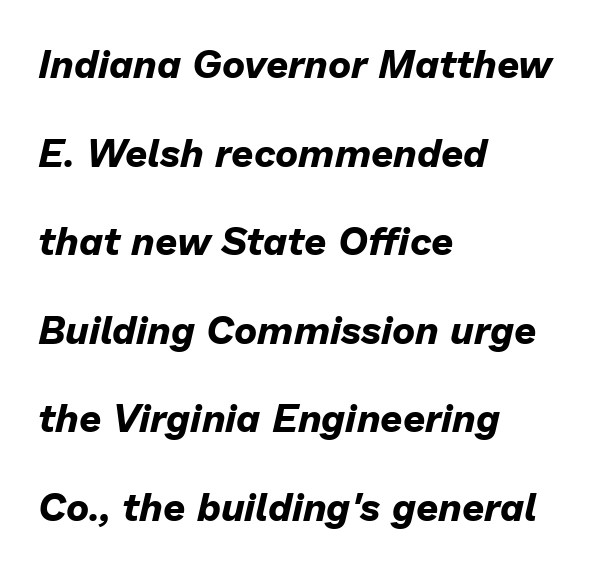
{"italic": "yes", "lean": "right", "slant_degrees": 13, "bold": "yes", "weight": "bold", "width": "normal", "stroke_contrast": "low", "x_height": "medium", "monospaced": "no", "underline": "no", "align": "left", "line_spacing": "loose", "line_spacing_ratio": 2.27, "letter_spacing": "normal", "letter_spacing_em": 0.0, "glyph_px": 39}
